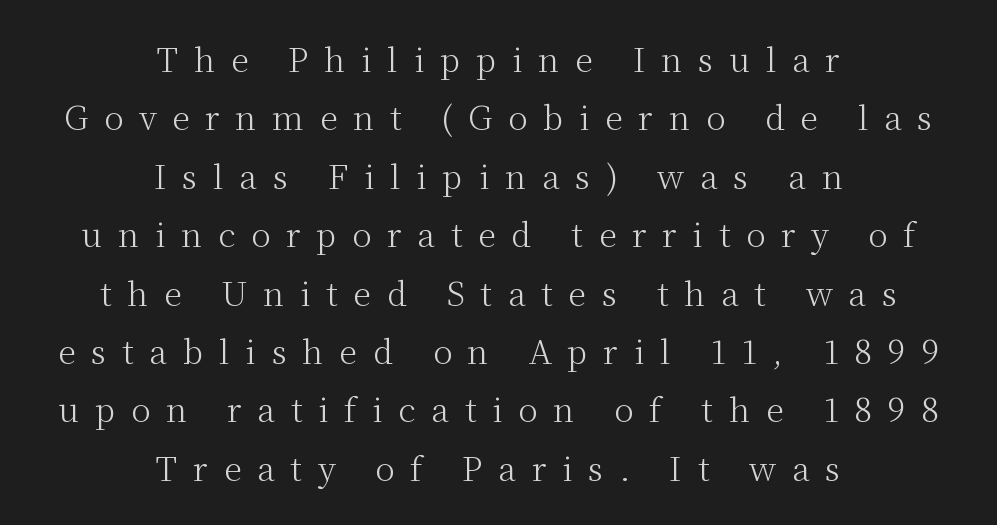
{"serif": "yes", "italic": "no", "bold": "no", "weight": "light", "width": "normal", "stroke_contrast": "medium", "x_height": "medium", "monospaced": "no", "underline": "no", "align": "center", "line_spacing_ratio": 1.77, "letter_spacing": "wide", "letter_spacing_em": 0.47, "glyph_px": 33}
